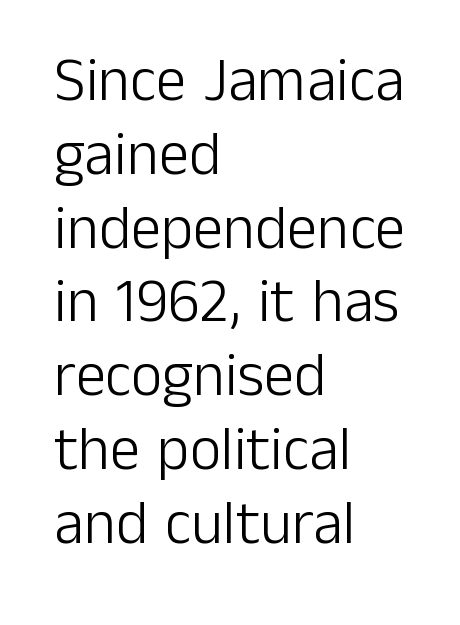
You could not count columns in this text — the font is proportionally spaced. Think standard paragraph weight, or any step lighter than that. I'd call this a sans setting — the letters go barefoot. Leftover space on each line is placed entirely after the last word.
